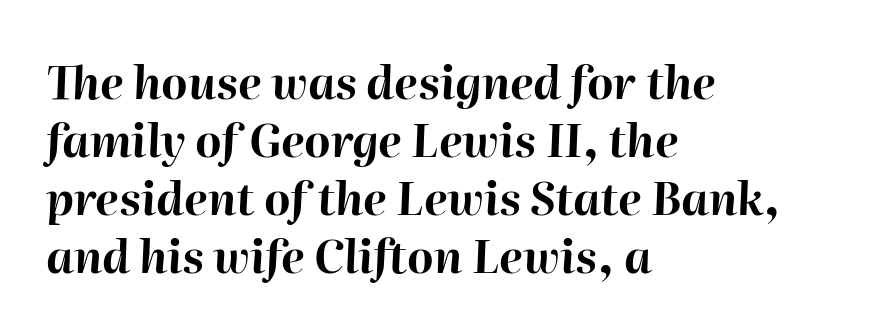
The image shows 45 px bold type, italic (leaning right); set left-aligned, normal line spacing (1.29x), normal letter spacing, not underlined; high stroke contrast and a medium x-height.
